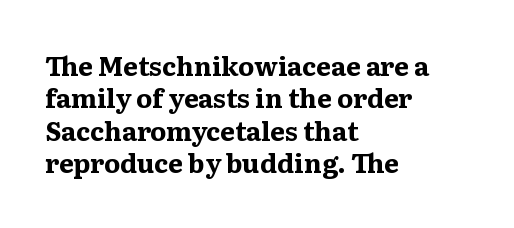
Q: Is the text bold? A: Yes.
Q: Is the text italic (slanted)? A: No, it is upright.
Q: Is the text underlined? A: No.
Q: How is the paragraph aligned? A: Left-aligned.
Q: Is the spacing between letters normal or unusually wide? A: Normal.
Q: Is the spacing between lines tight, normal or loose? A: Normal.
